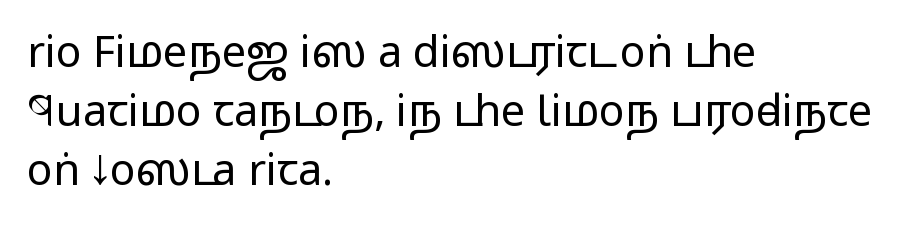
Q: Is the text bold? A: No.
Q: Is the text italic (slanted)? A: No, it is upright.
Q: Is the typeface a serif or a sans-serif typeface? A: Sans-serif.
Q: Is the text underlined? A: No.
Q: How is the paragraph aligned? A: Left-aligned.
Q: Is the spacing between letters normal or unusually wide? A: Normal.
Q: Is the spacing between lines tight, normal or loose? A: Normal.
Q: Width (condensed, normal, or wide)? A: Wide.
Q: Stroke contrast? A: Low.
Q: x-height? A: Medium.
Q: Monospaced? A: No.
